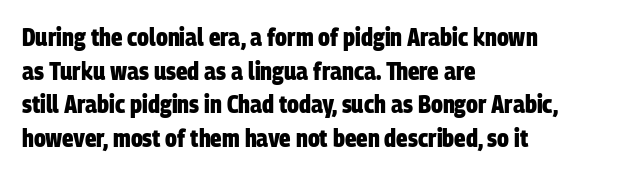
Q: Is the text bold? A: Yes.
Q: Is the text underlined? A: No.
Q: How is the paragraph aligned? A: Left-aligned.
Q: Is the spacing between letters normal or unusually wide? A: Normal.
Q: Is the spacing between lines tight, normal or loose? A: Normal.
